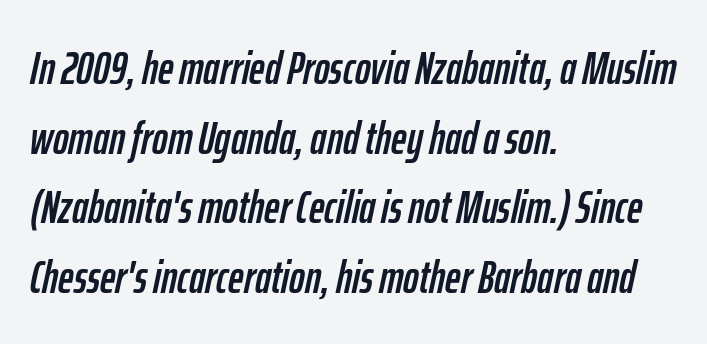
The paragraph has a hard left edge and a soft right edge. A clean baseline with only descenders dipping below it. The text carries the slant typical of an italic or oblique font. Looks like regular typesetting: each glyph gets only the width it needs. Leading: standard. The type is set solid horizontally, with unmodified tracking.
